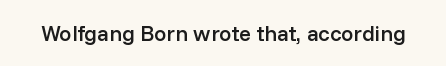
{"italic": "no", "bold": "semi", "underline": "no", "letter_spacing": "normal", "letter_spacing_em": 0.0, "glyph_px": 22}
